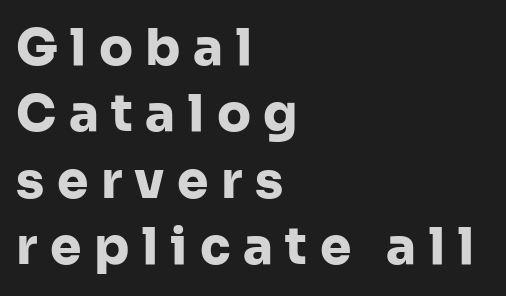
Q: Is the text bold? A: Yes.
Q: Is the text italic (slanted)? A: No, it is upright.
Q: Is the typeface a serif or a sans-serif typeface? A: Sans-serif.
Q: Is the text underlined? A: No.
Q: How is the paragraph aligned? A: Left-aligned.
Q: Is the spacing between letters normal or unusually wide? A: Unusually wide.
Q: Is the spacing between lines tight, normal or loose? A: Normal.
Q: Width (condensed, normal, or wide)? A: Normal.
Q: Stroke contrast? A: Low.
Q: x-height? A: Medium.
Q: Monospaced? A: No.
